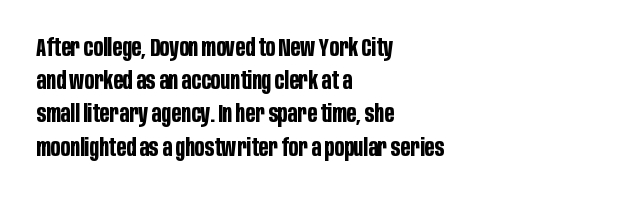
{"italic": "no", "bold": "yes", "underline": "no", "align": "left", "line_spacing": "normal", "line_spacing_ratio": 1.33, "letter_spacing": "normal", "letter_spacing_em": 0.0, "glyph_px": 25}
